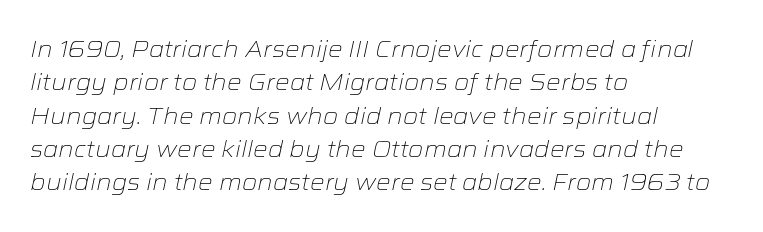
Q: Is the text bold? A: No.
Q: Is the text italic (slanted)? A: Yes, it leans right by about 12 degrees.
Q: Is the text underlined? A: No.
Q: How is the paragraph aligned? A: Left-aligned.
Q: Is the spacing between letters normal or unusually wide? A: Normal.
Q: Is the spacing between lines tight, normal or loose? A: Normal.
